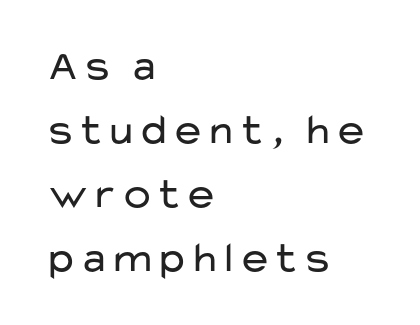
{"serif": "no", "italic": "no", "bold": "no", "weight": "regular", "width": "wide", "stroke_contrast": "low", "x_height": "medium", "monospaced": "no", "underline": "no", "align": "left", "line_spacing": "normal", "line_spacing_ratio": 1.49, "letter_spacing": "normal", "letter_spacing_em": 0.0, "glyph_px": 43}
